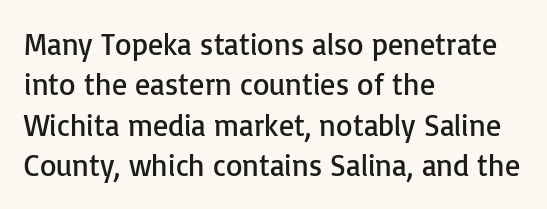
The image shows 30 px regular-weight sans-serif type, upright; set left-aligned, normal line spacing (1.35x), normal letter spacing, not underlined; low stroke contrast and a medium x-height.
